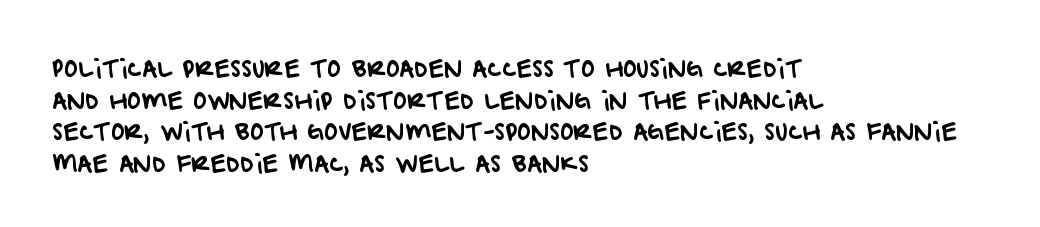
The rendering uses a moderate line-height, typical for paragraphs. A clean baseline with only descenders dipping below it. Compared with a centered layout, this one pins lines to the left instead. In terms of letterspacing, this is plain default setting.
